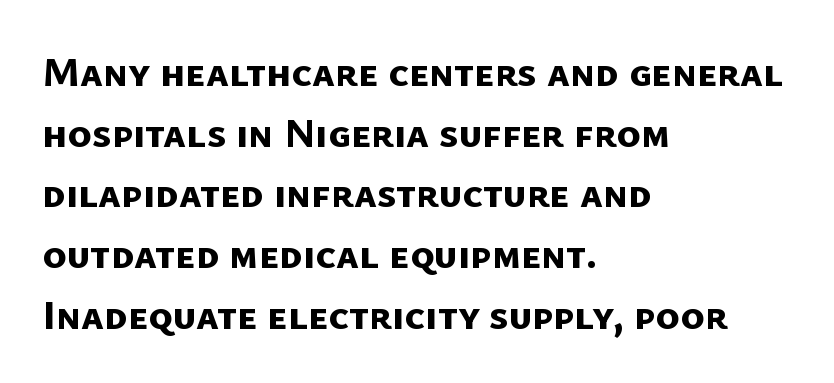
Q: Is the text bold? A: Yes.
Q: Is the typeface a serif or a sans-serif typeface? A: Sans-serif.
Q: Is the text underlined? A: No.
Q: How is the paragraph aligned? A: Left-aligned.
Q: Is the spacing between letters normal or unusually wide? A: Normal.
Q: Is the spacing between lines tight, normal or loose? A: Normal.
Q: Width (condensed, normal, or wide)? A: Normal.
Q: Stroke contrast? A: Low.
Q: x-height? A: Medium.
Q: Monospaced? A: No.
